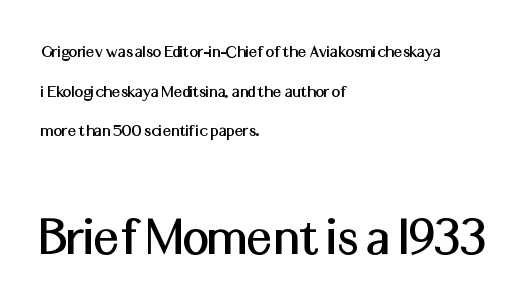
The image shows 58 px sans-serif type, upright; set left-aligned, loose line spacing (2.09x), normal letter spacing, not underlined; the second (bottom) block is 3.05x larger; medium stroke contrast and a medium x-height.
